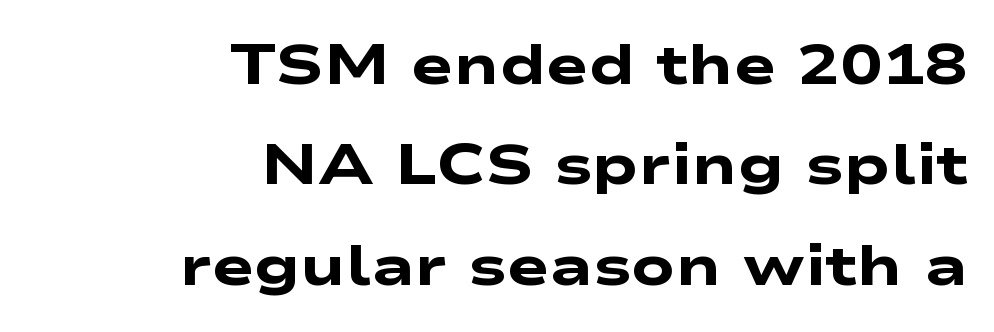
You can tell from the bare stems that sans-serif type was used. The space beneath each line is pristine and unruled. Strong, thick strokes mark this as bold type. Alignment: flush right. What stands out about the letter spacing? Nothing — it is the standard amount. These lines are rendered in a variable-pitch font.
